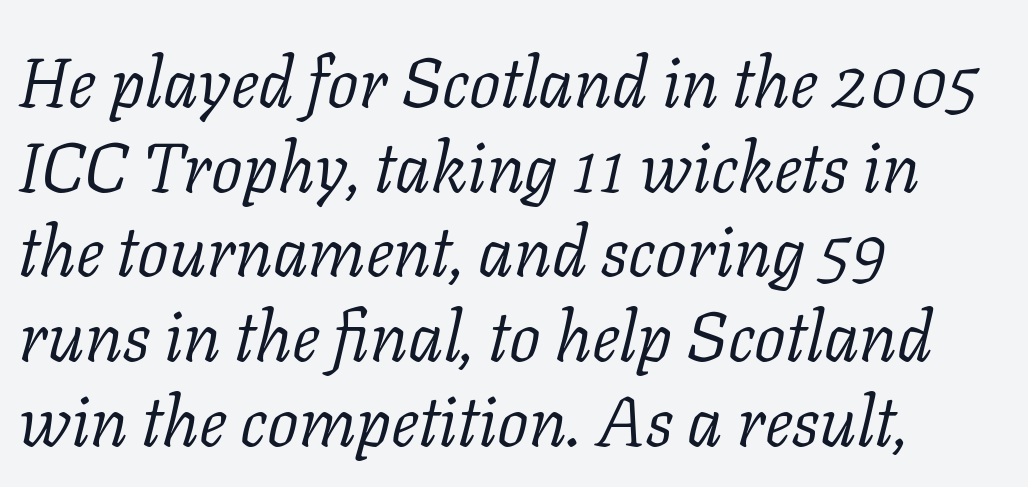
{"serif": "yes", "italic": "yes", "lean": "right", "slant_degrees": 11, "bold": "no", "weight": "light", "width": "normal", "stroke_contrast": "low", "x_height": "medium", "monospaced": "no", "underline": "no", "align": "left", "line_spacing_ratio": 1.21, "letter_spacing": "normal", "letter_spacing_em": 0.0, "glyph_px": 70}
